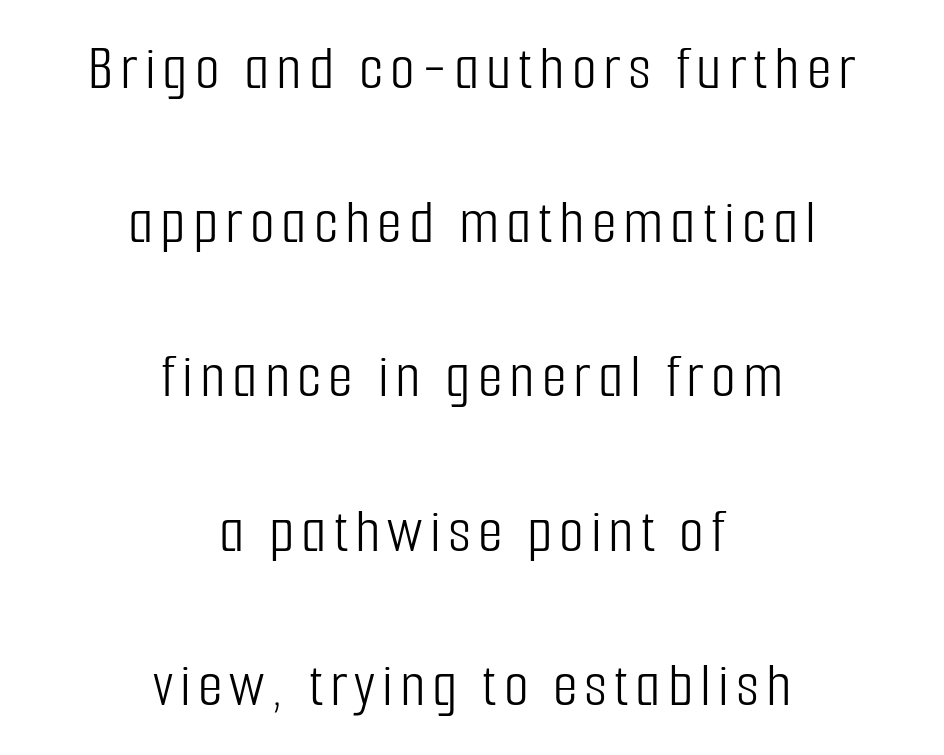
Q: Is the text bold? A: No.
Q: Is the text italic (slanted)? A: No, it is upright.
Q: Is the typeface a serif or a sans-serif typeface? A: Sans-serif.
Q: Is the text underlined? A: No.
Q: How is the paragraph aligned? A: Centered.
Q: Is the spacing between lines tight, normal or loose? A: Loose.
Q: Width (condensed, normal, or wide)? A: Condensed.
Q: Stroke contrast? A: Low.
Q: x-height? A: Medium.
Q: Monospaced? A: No.
